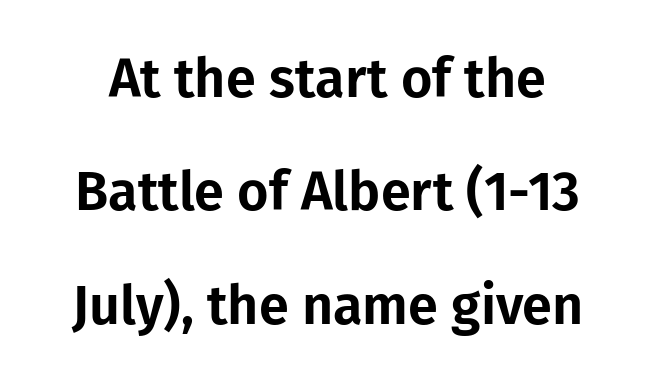
Rendered with straight, roman letterforms. Underline: absent. The type family on display is of the sans-serif kind. The passage shown has conventional tracking throughout.
